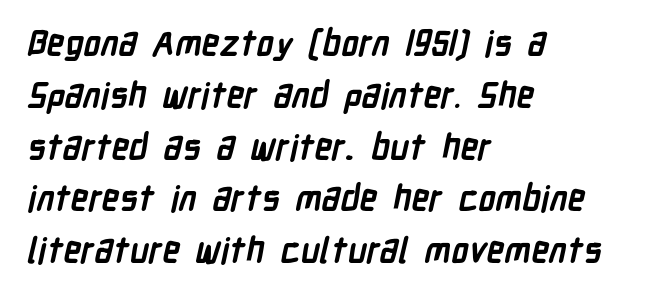
The image shows 35 px semibold, condensed sans-serif type; set left-aligned, normal line spacing (1.48x), normal letter spacing, not underlined; low stroke contrast and a medium x-height.
